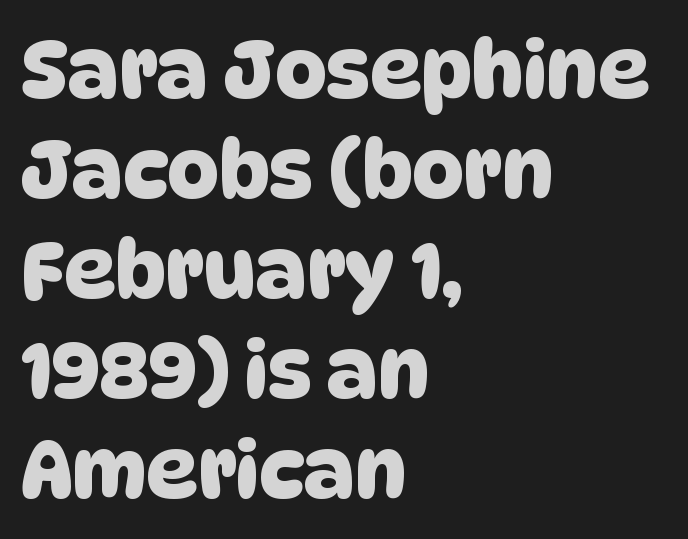
Each row of text sits above clean, open space. Character widths vary here, with narrow letters taking less room than wide ones. Students, note that the glyphs here touch the page at normal intervals. Where is the straight margin? On the left. Are there feet on the stems? There aren't — it's a sans. Regular leading.
